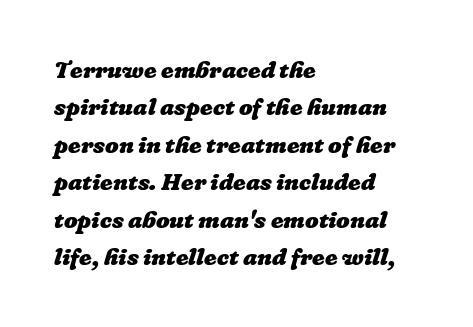
{"bold": "yes", "underline": "no", "align": "left", "line_spacing": "normal", "line_spacing_ratio": 1.56, "letter_spacing": "normal", "letter_spacing_em": 0.0, "glyph_px": 24}
